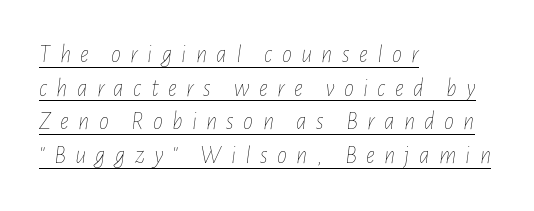
{"italic": "yes", "lean": "right", "slant_degrees": 7, "bold": "no", "underline": "yes", "align": "left", "line_spacing": "normal", "line_spacing_ratio": 1.35, "letter_spacing": "wide", "letter_spacing_em": 0.37, "glyph_px": 25}
